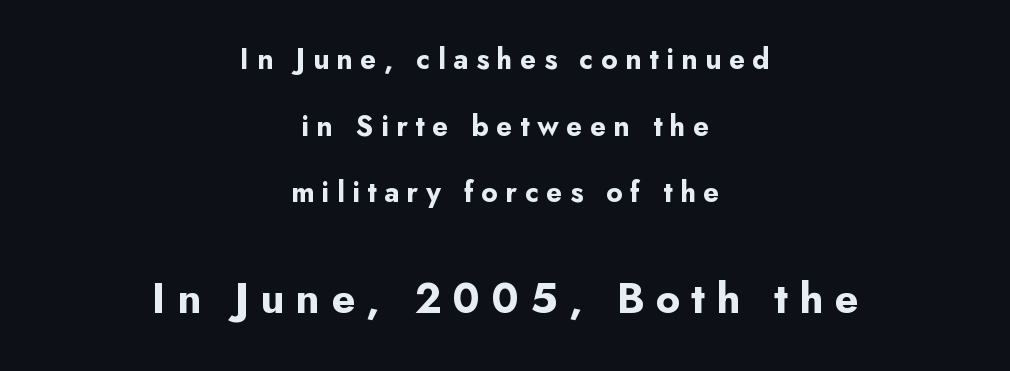
The image shows 43 px bold sans-serif type, upright; set centered, loose line spacing (2.3x), unusually wide letter spacing (+0.26 em), not underlined; the second (bottom) block is 1.48x larger; low stroke contrast and a small x-height.
